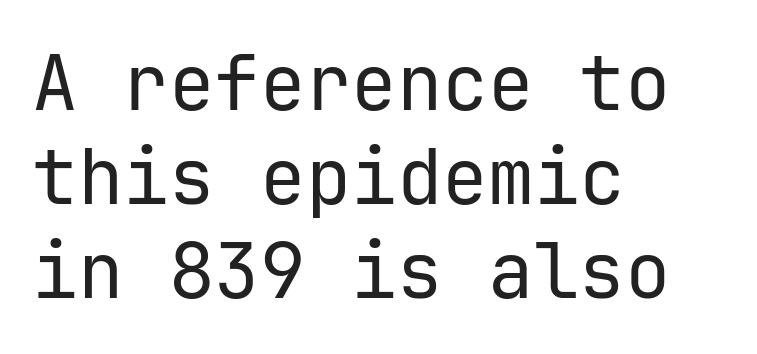
Classification — sans serif. When letters stand straight like this, we call the style roman or upright. Look at the tracking — it's just the regular setting, nothing added. You could count columns in this text — the font is strictly monospaced.
